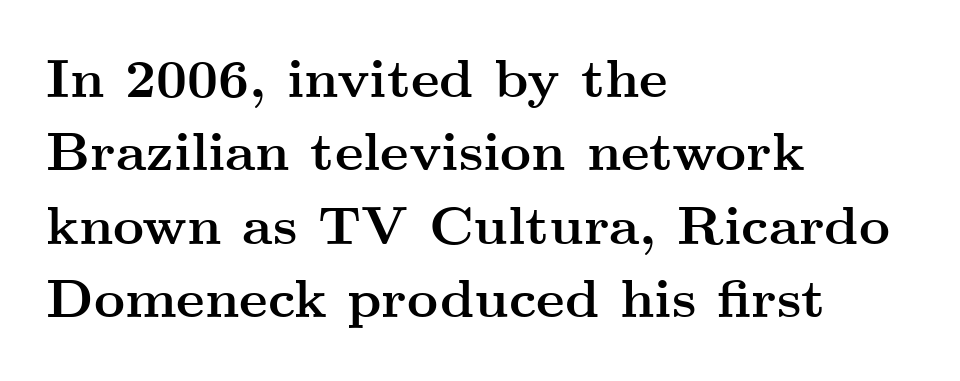
The image shows 54 px semibold, wide serif type, upright; set left-aligned, normal line spacing (1.36x), normal letter spacing, not underlined; medium stroke contrast and a small x-height.
